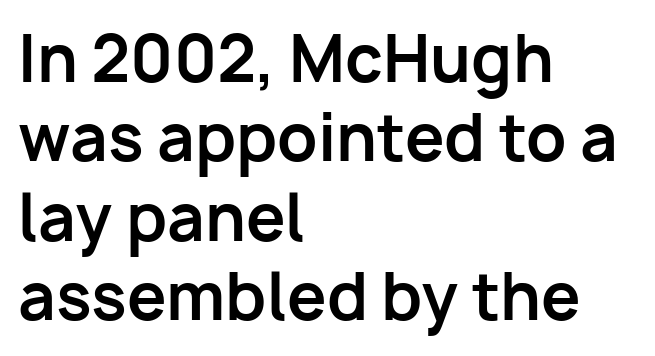
The zone under the glyphs is completely vacant. Nothing sits at the stroke ends, so this counts as sans-serif. Standard letterfit; no display-style spreading of the glyphs. Layout note: lines flush left. The letters stand straight up with perfectly vertical stems. Reading down the column, the eye jumps a familiar distance to each next line.
